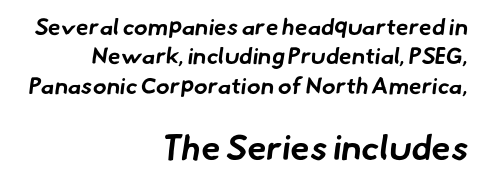
{"serif": "no", "bold": "yes", "weight": "bold", "width": "normal", "stroke_contrast": "low", "x_height": "small", "monospaced": "no", "underline": "no", "align": "right", "line_spacing": "normal", "line_spacing_ratio": 1.28, "letter_spacing": "normal", "letter_spacing_em": 0.0, "larger_block": "second", "size_ratio": 1.52, "glyph_px": 35}
